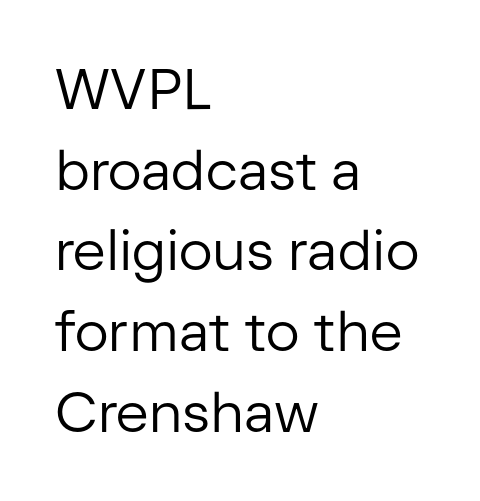
{"serif": "no", "italic": "no", "bold": "no", "weight": "regular", "width": "normal", "stroke_contrast": "low", "x_height": "medium", "monospaced": "no", "underline": "no", "align": "left", "line_spacing": "normal", "line_spacing_ratio": 1.44, "letter_spacing": "normal", "letter_spacing_em": 0.0, "glyph_px": 56}
